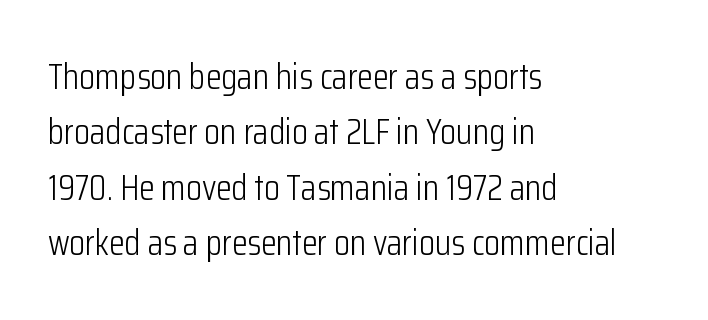
The image shows 36 px light, condensed sans-serif type, upright; set left-aligned, normal line spacing (1.54x), normal letter spacing, not underlined; low stroke contrast and a medium x-height.
